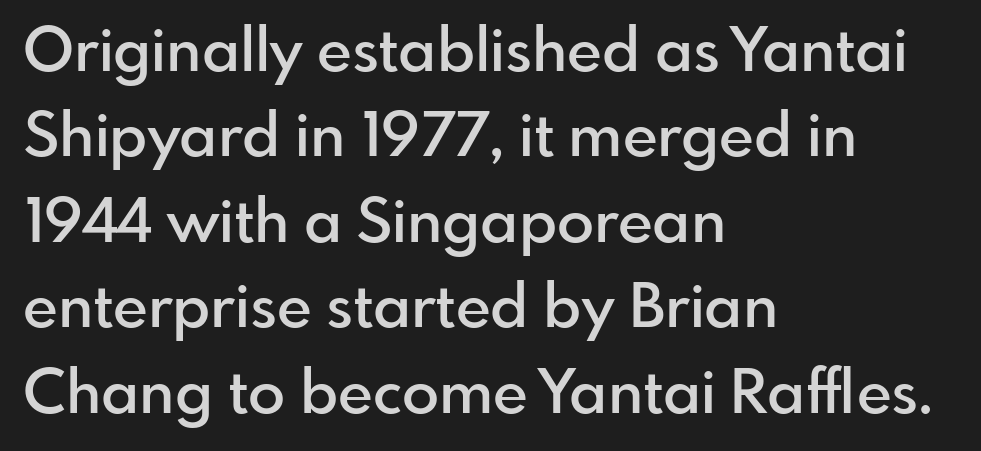
A sans-serif font was chosen for this passage. Vertical strokes here are truly vertical. Plain, unruled lines of type. The typesetting leans somewhat heavy: a semibold.
